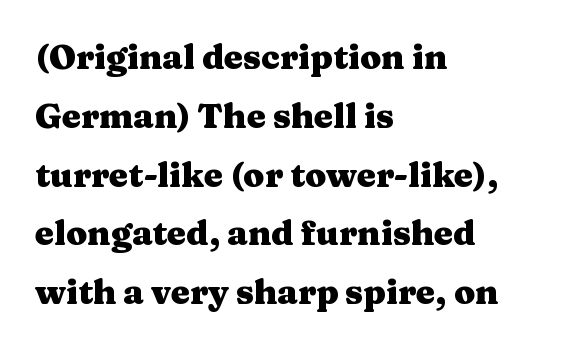
The image shows 34 px heavy, wide serif type, upright; set left-aligned, line spacing 1.73x, normal letter spacing, not underlined; medium stroke contrast and a medium x-height.
